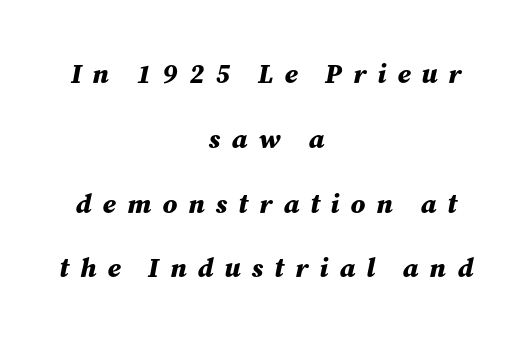
The image shows 27 px bold type, italic (leaning right); set centered, loose line spacing (2.4x), unusually wide letter spacing (+0.41 em), not underlined.
